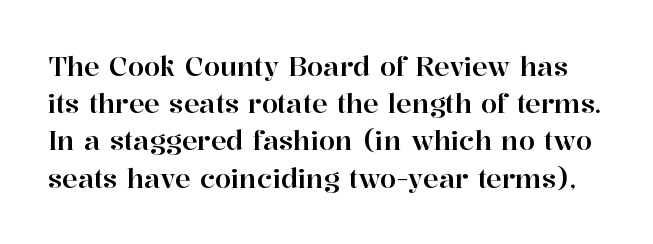
One glance says typical: line gaps are just what's usual. Check the space under the baseline: it is left empty. Inter-character spacing is left at the font's built-in metrics. Tall strokes in this sample are plumb rather than angled.
